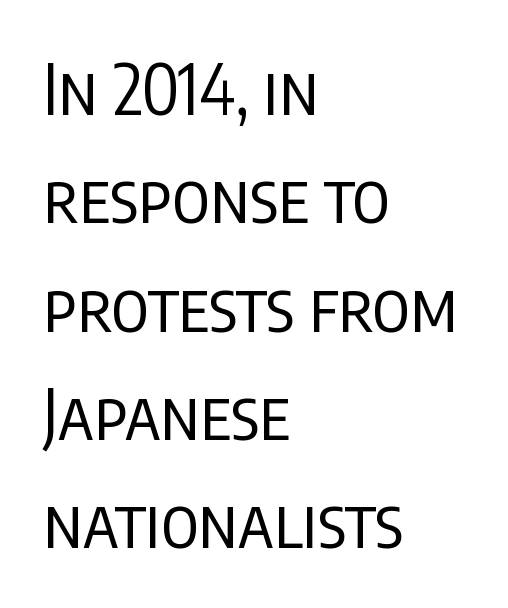
Q: Is the text bold? A: No.
Q: Is the text italic (slanted)? A: No, it is upright.
Q: Is the typeface a serif or a sans-serif typeface? A: Sans-serif.
Q: Is the text underlined? A: No.
Q: How is the paragraph aligned? A: Left-aligned.
Q: Is the spacing between letters normal or unusually wide? A: Normal.
Q: Is the spacing between lines tight, normal or loose? A: Normal.
Q: Width (condensed, normal, or wide)? A: Condensed.
Q: Stroke contrast? A: Low.
Q: x-height? A: Large.
Q: Monospaced? A: No.
